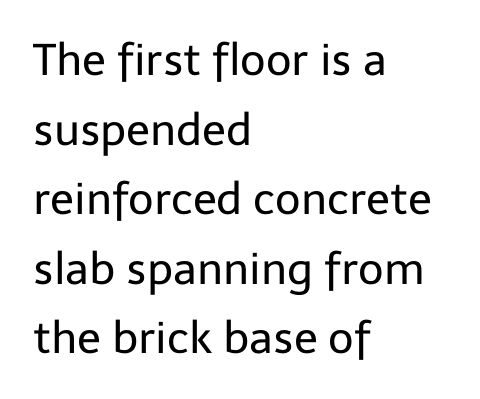
It's the straight-up-and-down kind of type. Examine the stroke ends and you'll find no serifs. Just letters on the line, the space beneath them empty. These lines keep a tight, regular rhythm from letter to letter.
